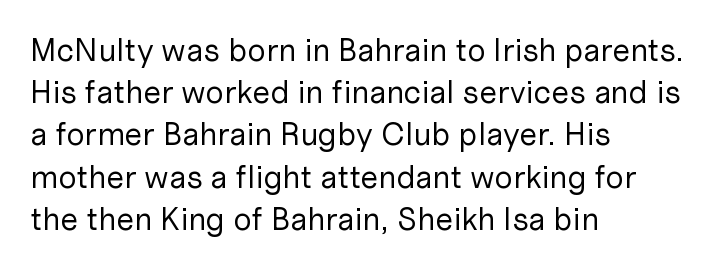
Q: Is the text bold? A: No.
Q: Is the text italic (slanted)? A: No, it is upright.
Q: Is the typeface a serif or a sans-serif typeface? A: Sans-serif.
Q: Is the text underlined? A: No.
Q: How is the paragraph aligned? A: Left-aligned.
Q: Is the spacing between letters normal or unusually wide? A: Normal.
Q: Is the spacing between lines tight, normal or loose? A: Normal.
Q: Width (condensed, normal, or wide)? A: Normal.
Q: Stroke contrast? A: Low.
Q: x-height? A: Medium.
Q: Monospaced? A: No.
